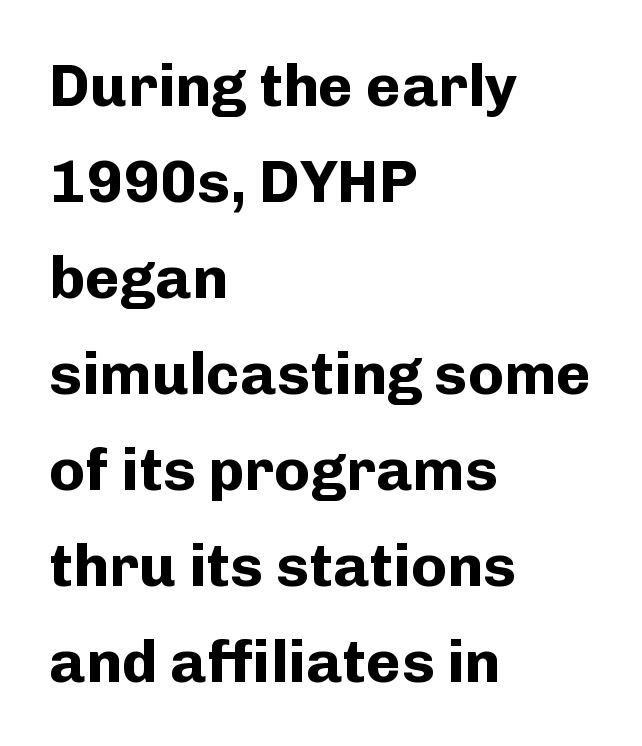
Q: Is the text bold? A: Yes.
Q: Is the text italic (slanted)? A: No, it is upright.
Q: Is the typeface a serif or a sans-serif typeface? A: Sans-serif.
Q: Is the text underlined? A: No.
Q: How is the paragraph aligned? A: Left-aligned.
Q: Is the spacing between letters normal or unusually wide? A: Normal.
Q: Is the spacing between lines tight, normal or loose? A: Normal.
Q: Width (condensed, normal, or wide)? A: Normal.
Q: Stroke contrast? A: Low.
Q: x-height? A: Medium.
Q: Monospaced? A: No.
